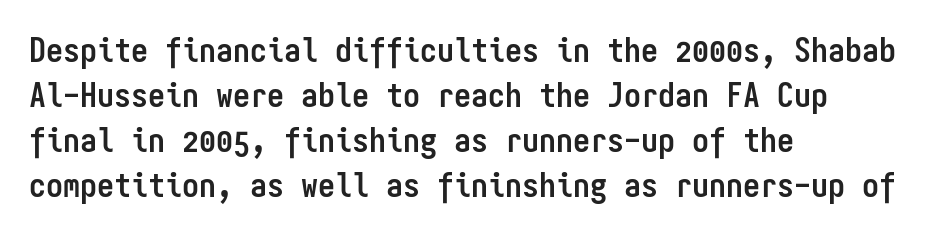
Q: Is the text bold? A: Yes.
Q: Is the text italic (slanted)? A: No, it is upright.
Q: Is the typeface a serif or a sans-serif typeface? A: Sans-serif.
Q: Is the text underlined? A: No.
Q: How is the paragraph aligned? A: Left-aligned.
Q: Is the spacing between letters normal or unusually wide? A: Normal.
Q: Is the spacing between lines tight, normal or loose? A: Normal.
Q: Width (condensed, normal, or wide)? A: Condensed.
Q: Stroke contrast? A: Low.
Q: x-height? A: Medium.
Q: Monospaced? A: Yes.
